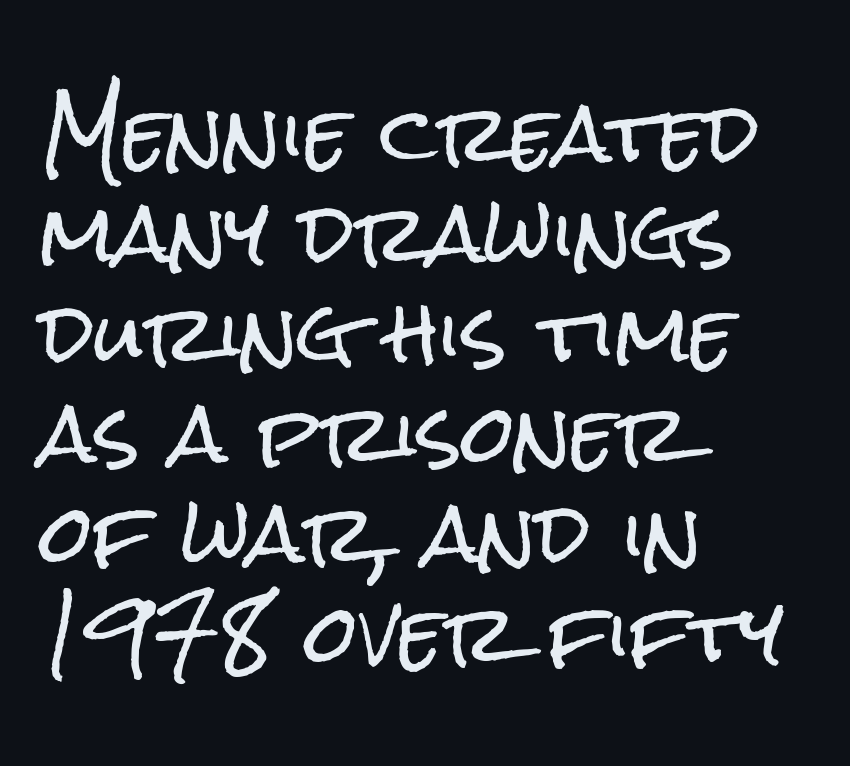
Q: Is the text italic (slanted)? A: No, it is upright.
Q: Is the typeface a serif or a sans-serif typeface? A: Sans-serif.
Q: Is the text underlined? A: No.
Q: How is the paragraph aligned? A: Left-aligned.
Q: Is the spacing between letters normal or unusually wide? A: Normal.
Q: Is the spacing between lines tight, normal or loose? A: Normal.
Q: Width (condensed, normal, or wide)? A: Condensed.
Q: Stroke contrast? A: Low.
Q: x-height? A: Medium.
Q: Monospaced? A: No.
